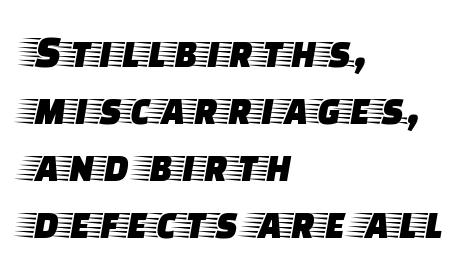
You could not count columns in this text — the font is proportionally spaced. Descender tails drop into unmarked territory. Reading down the block, your eye returns to a fixed left position each line.
